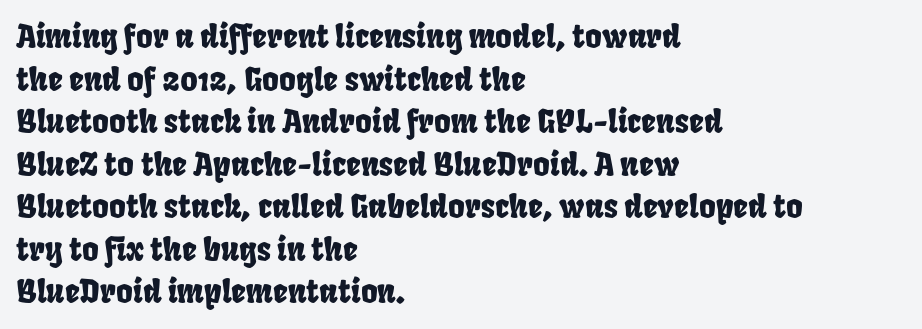
{"width": "condensed", "stroke_contrast": "low", "x_height": "large", "monospaced": "no", "underline": "no", "align": "left", "line_spacing": "normal", "line_spacing_ratio": 1.33, "letter_spacing": "normal", "letter_spacing_em": 0.0, "glyph_px": 32}
